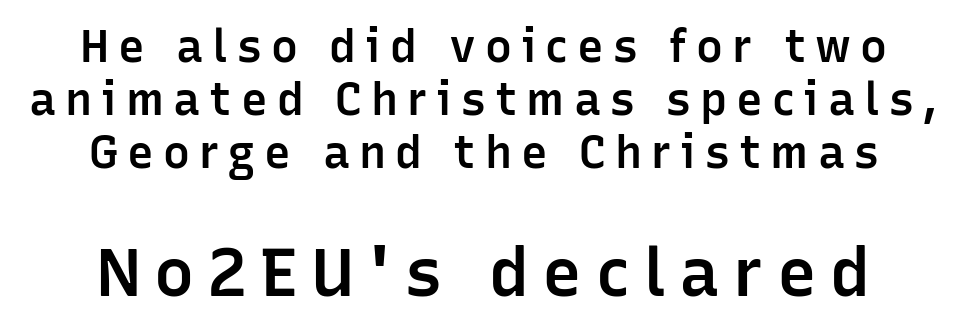
{"serif": "no", "italic": "no", "bold": "semi", "weight": "semibold", "width": "normal", "stroke_contrast": "low", "x_height": "medium", "monospaced": "no", "underline": "no", "line_spacing_ratio": 1.18, "letter_spacing": "wide", "letter_spacing_em": 0.2, "larger_block": "second", "size_ratio": 1.49, "glyph_px": 67}
